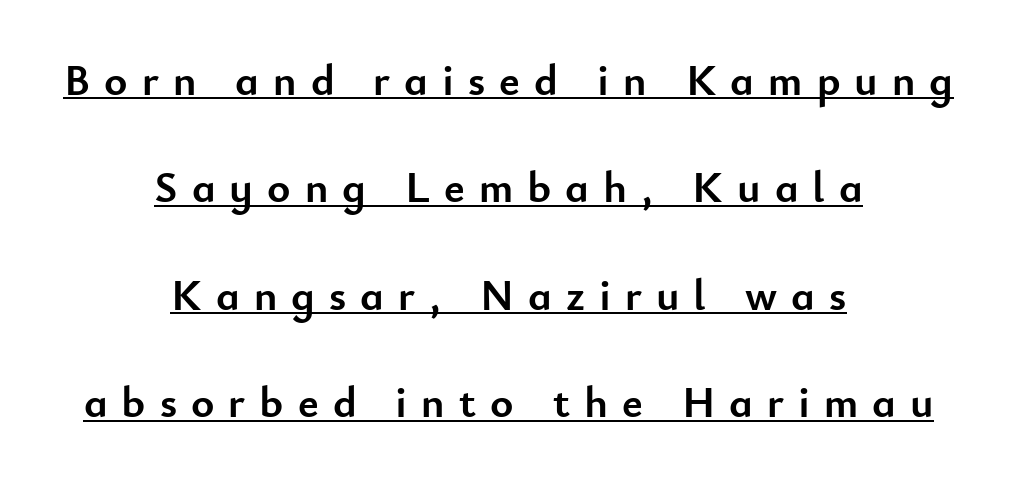
Think of a printed novel: that variable character pitch is what you see here. The space between consecutive lines is lavish. It's the straight-up-and-down kind of type. In terms of letterform style, serifs are entirely absent.
